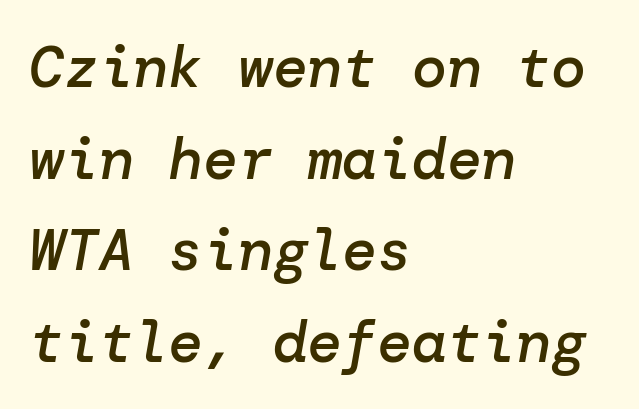
{"italic": "yes", "lean": "right", "slant_degrees": 10, "bold": "semi", "weight": "semibold", "width": "normal", "stroke_contrast": "low", "x_height": "medium", "underline": "no", "align": "left", "line_spacing": "normal", "line_spacing_ratio": 1.58, "letter_spacing": "normal", "letter_spacing_em": 0.0, "glyph_px": 58}
